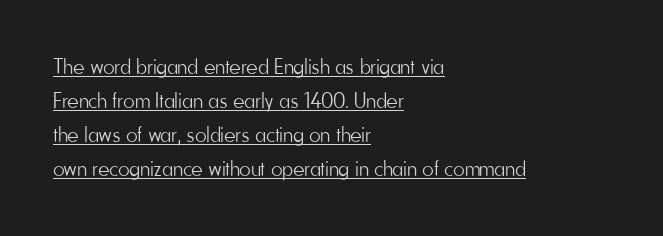
{"italic": "no", "bold": "no", "underline": "yes", "align": "left", "line_spacing": "normal", "line_spacing_ratio": 1.55, "letter_spacing": "normal", "letter_spacing_em": 0.0, "glyph_px": 22}
